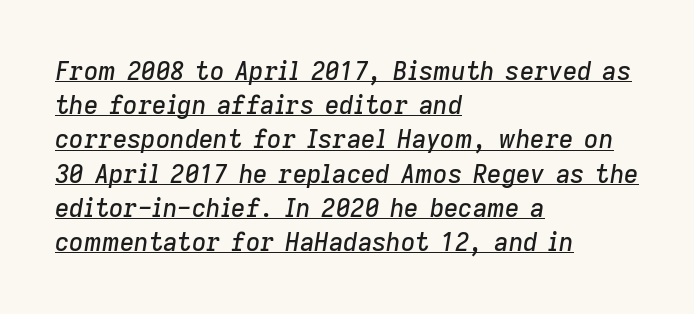
{"italic": "yes", "lean": "right", "slant_degrees": 9, "underline": "yes", "align": "left", "line_spacing": "normal", "line_spacing_ratio": 1.37, "letter_spacing": "normal", "letter_spacing_em": 0.0, "glyph_px": 25}
